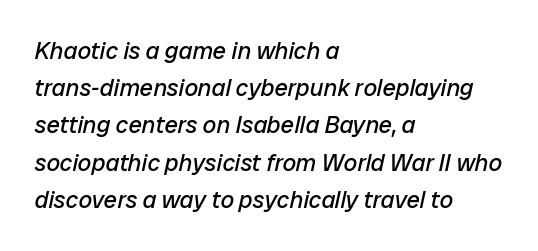
Q: Is the text bold? A: No.
Q: Is the text italic (slanted)? A: Yes, it leans right by about 12 degrees.
Q: Is the text underlined? A: No.
Q: How is the paragraph aligned? A: Left-aligned.
Q: Is the spacing between letters normal or unusually wide? A: Normal.
Q: Is the spacing between lines tight, normal or loose? A: Normal.
